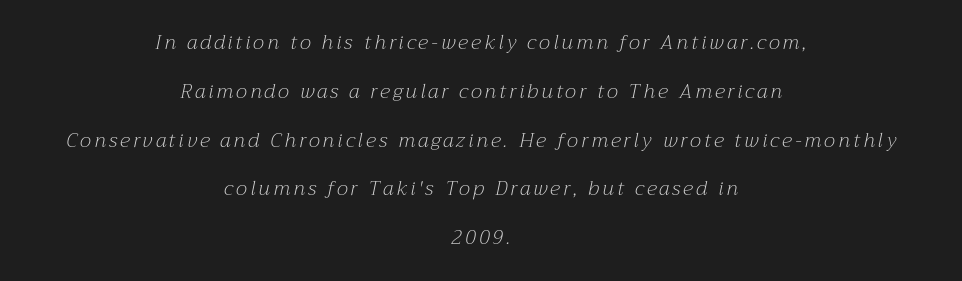
An italicized treatment has been applied to the whole sample. The face looks like a standard text weight, possibly lighter. Centered paragraph, ragged on both sides. A great deal of white space separates one row of letters from the next. Descenders are the only things crossing below the line.
